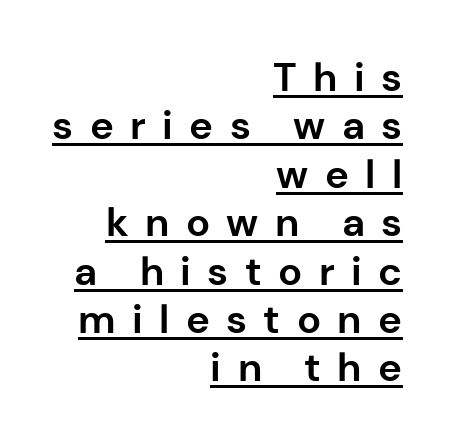
Q: Is the text bold? A: Yes.
Q: Is the text italic (slanted)? A: No, it is upright.
Q: Is the typeface a serif or a sans-serif typeface? A: Sans-serif.
Q: Is the text underlined? A: Yes.
Q: How is the paragraph aligned? A: Right-aligned.
Q: Is the spacing between letters normal or unusually wide? A: Unusually wide.
Q: Width (condensed, normal, or wide)? A: Normal.
Q: Stroke contrast? A: Low.
Q: x-height? A: Medium.
Q: Monospaced? A: No.
